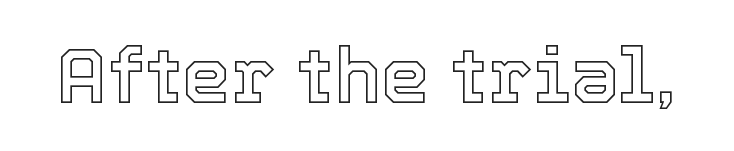
{"italic": "no", "width": "normal", "x_height": "medium", "monospaced": "no", "underline": "no", "letter_spacing": "normal", "letter_spacing_em": 0.0, "glyph_px": 78}
